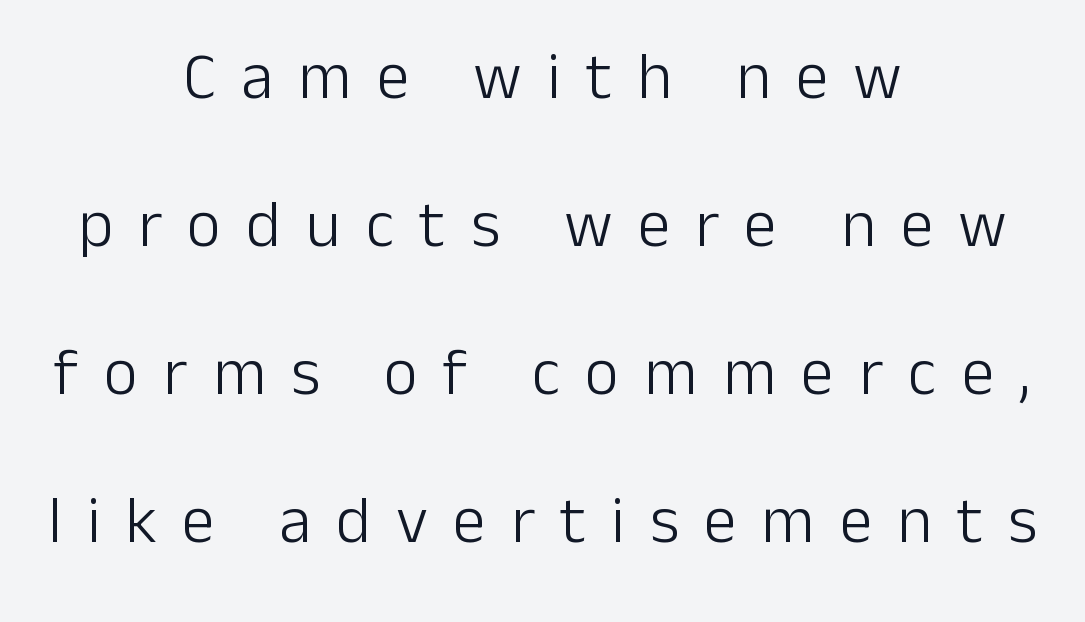
Q: Is the text bold? A: No.
Q: Is the text italic (slanted)? A: No, it is upright.
Q: Is the typeface a serif or a sans-serif typeface? A: Sans-serif.
Q: Is the text underlined? A: No.
Q: How is the paragraph aligned? A: Centered.
Q: Is the spacing between letters normal or unusually wide? A: Unusually wide.
Q: Is the spacing between lines tight, normal or loose? A: Loose.
Q: Width (condensed, normal, or wide)? A: Normal.
Q: Stroke contrast? A: Low.
Q: x-height? A: Medium.
Q: Monospaced? A: No.
